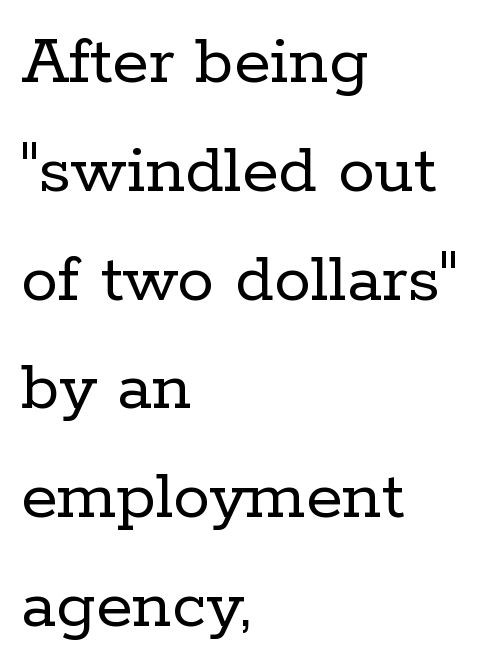
{"serif": "yes", "italic": "no", "bold": "no", "weight": "regular", "width": "normal", "stroke_contrast": "low", "x_height": "medium", "monospaced": "no", "underline": "no", "align": "left", "line_spacing": "normal", "line_spacing_ratio": 1.47, "letter_spacing": "normal", "letter_spacing_em": 0.0, "glyph_px": 74}
